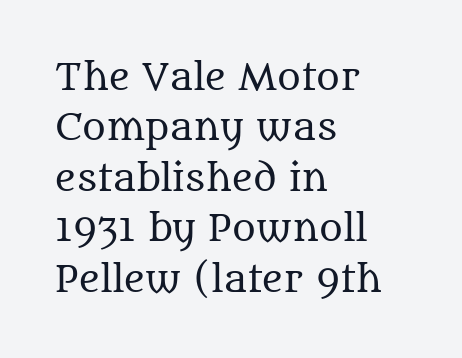
The image shows 36 px regular-weight serif type, upright; set left-aligned, normal line spacing (1.4x), normal letter spacing, not underlined; medium stroke contrast and a large x-height.
